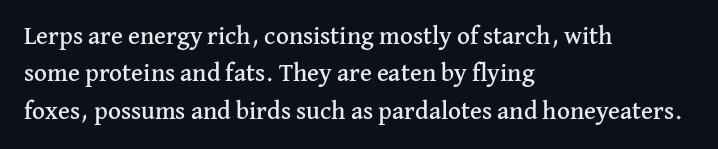
{"italic": "no", "underline": "no", "align": "left", "line_spacing": "normal", "line_spacing_ratio": 1.5, "letter_spacing": "normal", "letter_spacing_em": 0.0, "glyph_px": 25}
